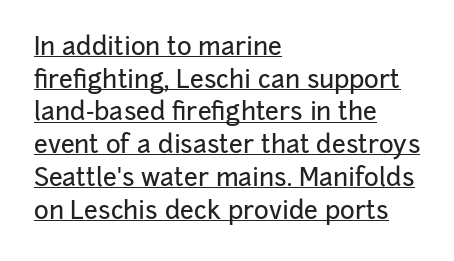
{"italic": "no", "underline": "yes", "align": "left", "line_spacing": "normal", "line_spacing_ratio": 1.31, "letter_spacing": "normal", "letter_spacing_em": 0.0, "glyph_px": 25}
